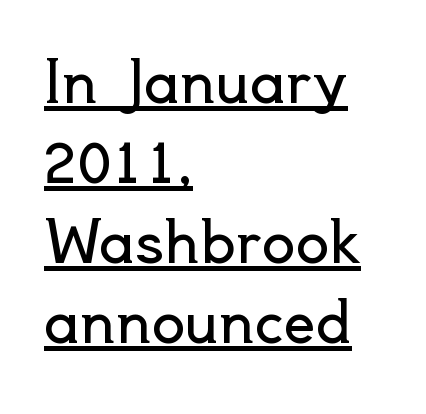
The image shows 56 px regular-weight sans-serif type, upright; set left-aligned, normal line spacing (1.43x), normal letter spacing, underlined; a small x-height.
